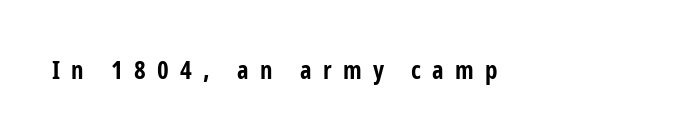
{"italic": "no", "bold": "yes", "underline": "no", "letter_spacing": "wide", "letter_spacing_em": 0.45, "glyph_px": 25}
